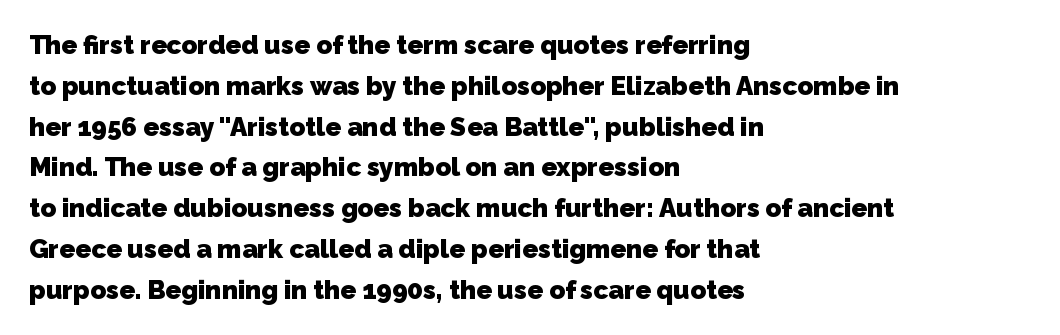
Plain, unruled lines of type. The passage shown has conventional tracking throughout. The paragraph has a hard left edge and a soft right edge. These lines sit exactly where default settings would place them. These lines carry a lot of weight — the face is fully bold.
